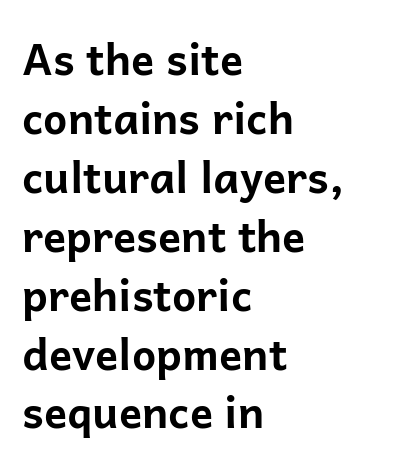
Q: Is the text bold? A: Yes.
Q: Is the text italic (slanted)? A: No, it is upright.
Q: Is the typeface a serif or a sans-serif typeface? A: Sans-serif.
Q: Is the text underlined? A: No.
Q: How is the paragraph aligned? A: Left-aligned.
Q: Is the spacing between letters normal or unusually wide? A: Normal.
Q: Is the spacing between lines tight, normal or loose? A: Normal.
Q: Width (condensed, normal, or wide)? A: Normal.
Q: Stroke contrast? A: Low.
Q: x-height? A: Medium.
Q: Monospaced? A: No.
